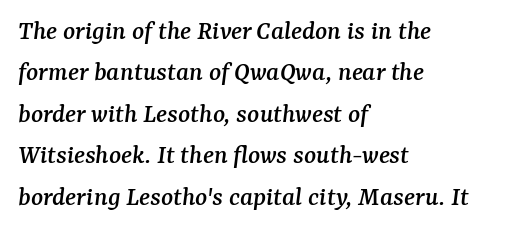
Q: Is the text italic (slanted)? A: Yes, it leans right by about 7 degrees.
Q: Is the typeface a serif or a sans-serif typeface? A: Serif.
Q: Is the text underlined? A: No.
Q: How is the paragraph aligned? A: Left-aligned.
Q: Is the spacing between letters normal or unusually wide? A: Normal.
Q: Is the spacing between lines tight, normal or loose? A: Normal.
Q: Width (condensed, normal, or wide)? A: Normal.
Q: Stroke contrast? A: Medium.
Q: x-height? A: Medium.
Q: Monospaced? A: No.
